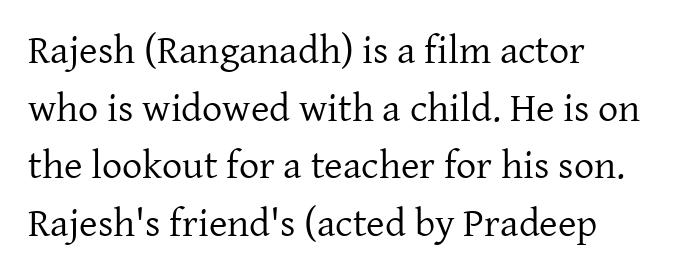
The image shows 40 px regular-weight serif type, upright; set left-aligned, normal line spacing (1.44x), normal letter spacing, not underlined; low stroke contrast and a medium x-height.
